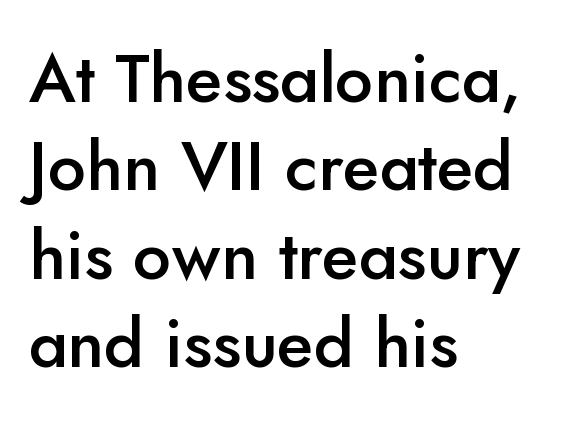
The image shows 68 px semibold sans-serif type, upright; set left-aligned, normal line spacing (1.3x), normal letter spacing, not underlined; low stroke contrast and a small x-height.
